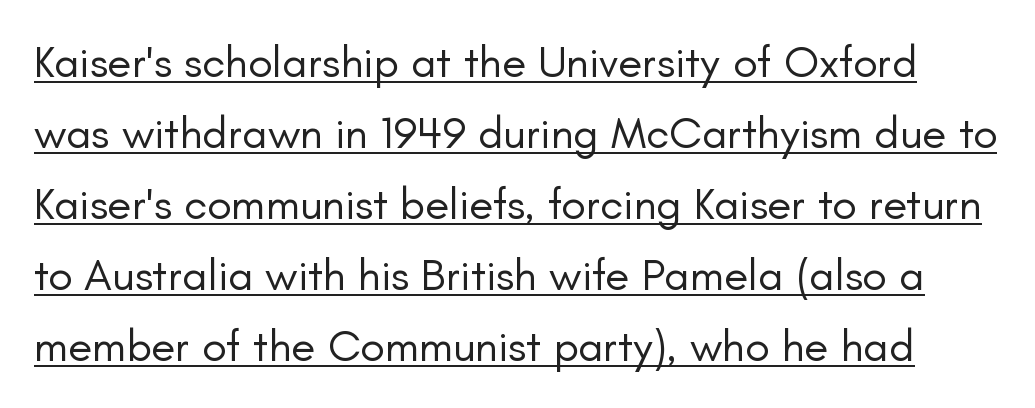
The image shows 45 px regular-weight sans-serif type, upright; set normal line spacing (1.58x), normal letter spacing, underlined; low stroke contrast and a small x-height.
